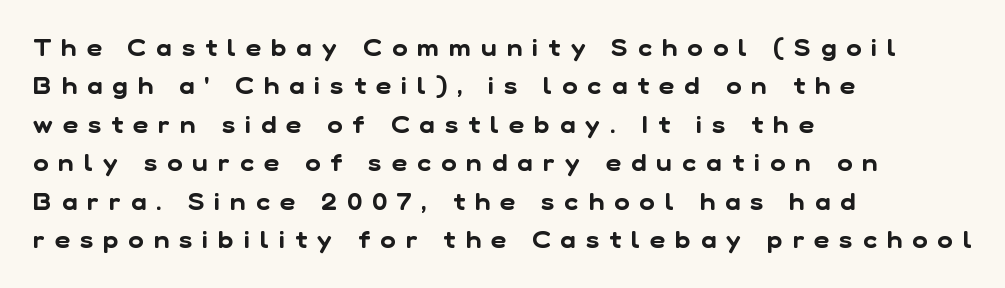
Does extra space separate the letters? Yes, quite a lot of it. Words float on clear page, feet unadorned. Notice how descenders clear the ascenders below comfortably — that's standard leading. Where is the straight margin? On the left.
